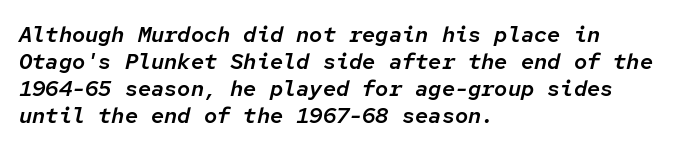
Q: Is the text italic (slanted)? A: Yes, it leans right by about 12 degrees.
Q: Is the text underlined? A: No.
Q: How is the paragraph aligned? A: Left-aligned.
Q: Is the spacing between letters normal or unusually wide? A: Normal.
